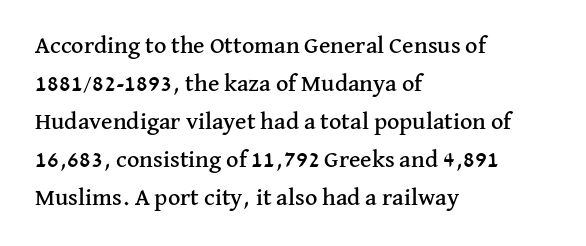
The image shows 24 px text type, upright; set left-aligned, normal line spacing (1.58x), normal letter spacing, not underlined.
